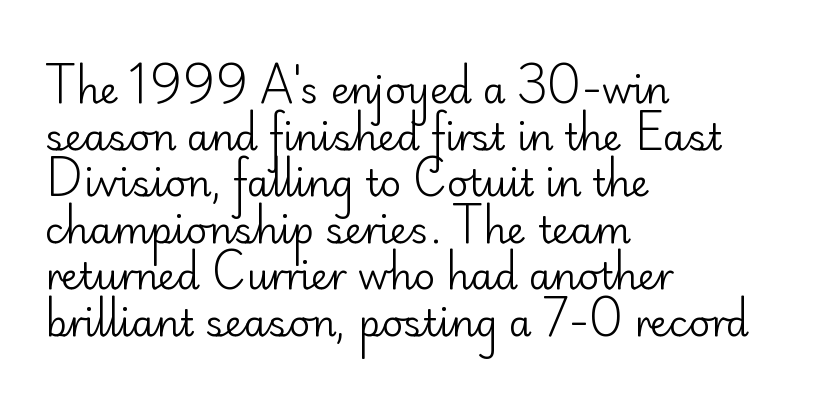
The type family on display is of the sans-serif kind. The area under the type is left untouched. Heft: none added — not bold. Line spacing here is normal.
